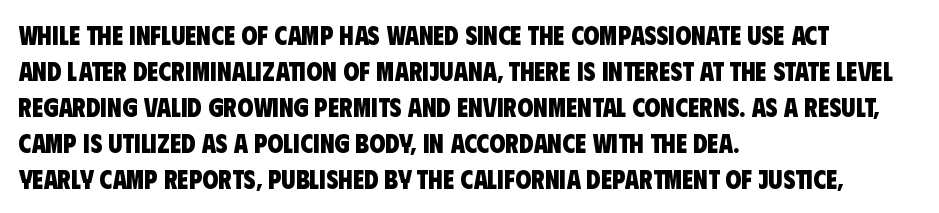
A dark, heavy texture on the line: the type is bold. One glance says typical: line gaps are just what's usual. The space directly below the letters is spotless. Line beginnings align vertically; line endings do not.
